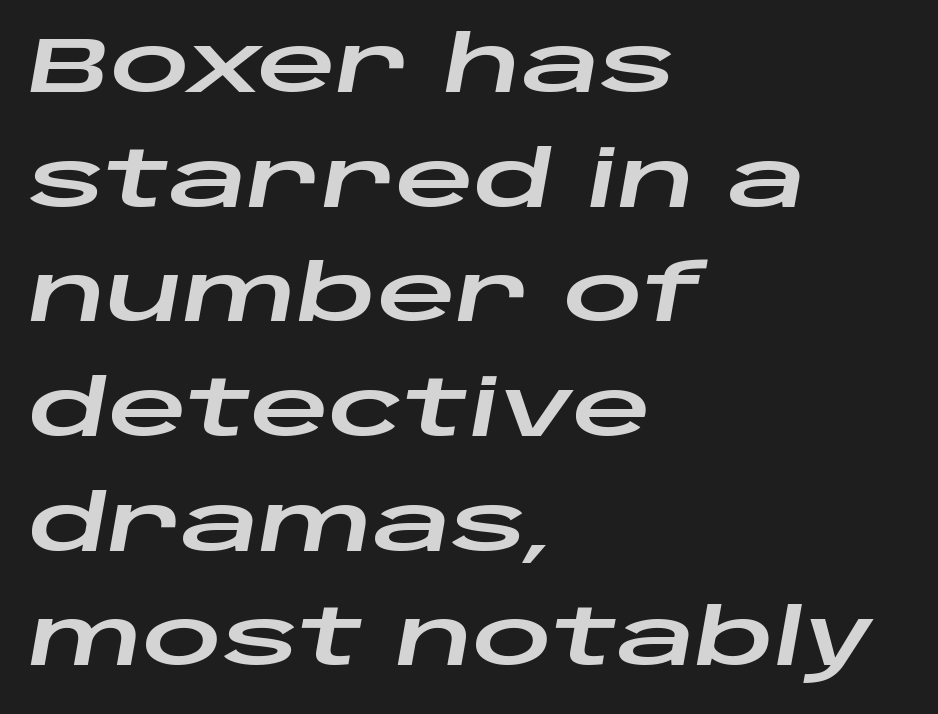
Compared with typical body copy, the letter spacing here is the same. These lines are rendered in a variable-pitch font. In CSS terms this would be text-align: left. A typesetter would mark this as italic. The line-height multiplier appears to be the usual default. Plain, unruled lines of type.
